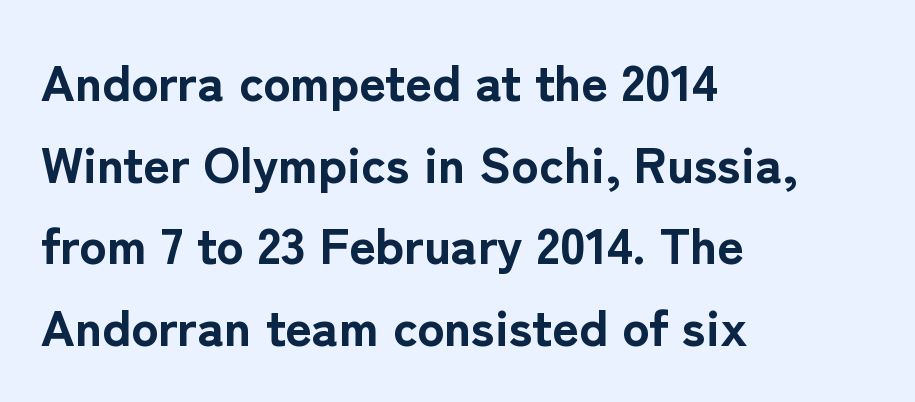
{"serif": "no", "italic": "no", "bold": "yes", "weight": "bold", "width": "normal", "stroke_contrast": "low", "x_height": "medium", "monospaced": "no", "underline": "no", "align": "left", "line_spacing": "normal", "line_spacing_ratio": 1.6, "letter_spacing": "normal", "letter_spacing_em": 0.0, "glyph_px": 51}
